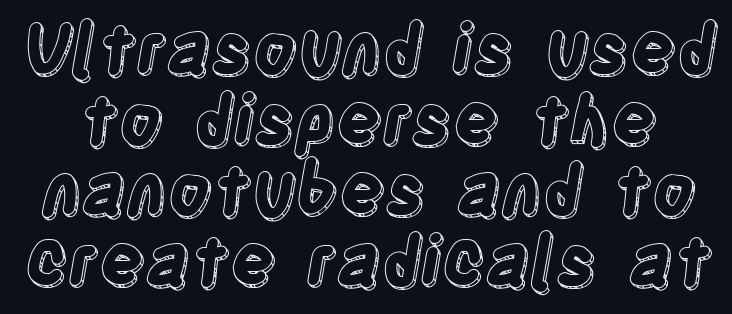
Q: Is the text italic (slanted)? A: Yes.
Q: Is the text underlined? A: No.
Q: Is the spacing between letters normal or unusually wide? A: Normal.
Q: Is the spacing between lines tight, normal or loose? A: Tight.
Q: Width (condensed, normal, or wide)? A: Condensed.
Q: x-height? A: Large.
Q: Monospaced? A: No.
